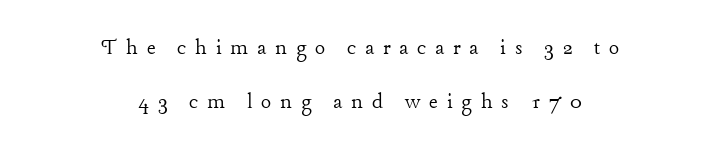
Q: Is the text bold? A: No.
Q: Is the text italic (slanted)? A: No, it is upright.
Q: Is the text underlined? A: No.
Q: How is the paragraph aligned? A: Centered.
Q: Is the spacing between letters normal or unusually wide? A: Unusually wide.
Q: Is the spacing between lines tight, normal or loose? A: Loose.
